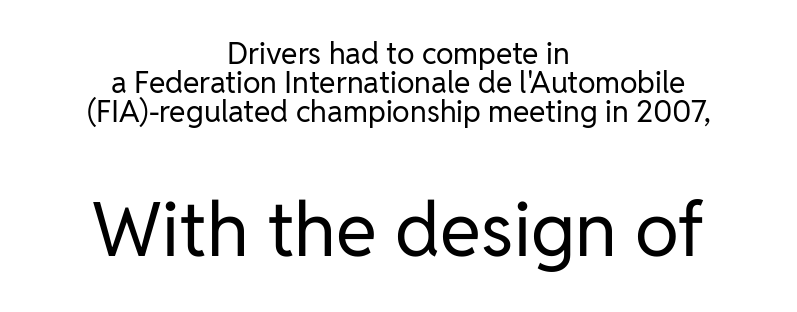
The image shows 75 px regular-weight sans-serif type, upright; set centered, tight line spacing (0.97x), normal letter spacing, not underlined; the second (bottom) block is 2.5x larger; low stroke contrast and a medium x-height.
